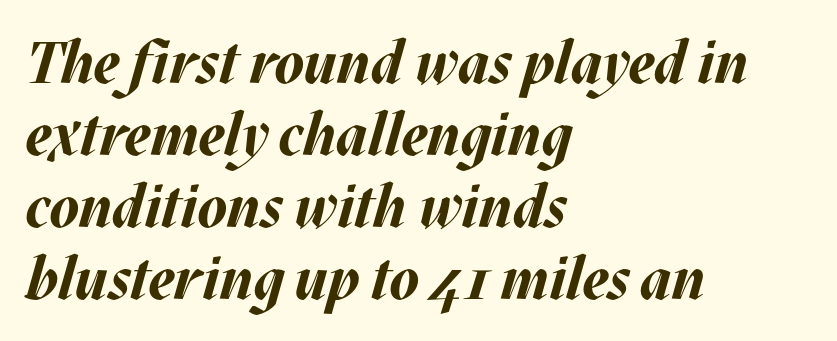
The image shows 59 px bold type, italic (leaning right); set left-aligned, line spacing 1.22x, normal letter spacing, not underlined; medium stroke contrast and a large x-height.
